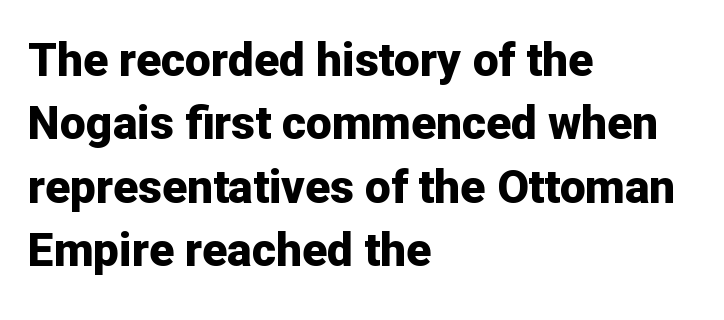
Q: Is the text bold? A: Yes.
Q: Is the text italic (slanted)? A: No, it is upright.
Q: Is the typeface a serif or a sans-serif typeface? A: Sans-serif.
Q: Is the text underlined? A: No.
Q: How is the paragraph aligned? A: Left-aligned.
Q: Is the spacing between letters normal or unusually wide? A: Normal.
Q: Is the spacing between lines tight, normal or loose? A: Normal.
Q: Width (condensed, normal, or wide)? A: Normal.
Q: Stroke contrast? A: Low.
Q: x-height? A: Medium.
Q: Monospaced? A: No.
